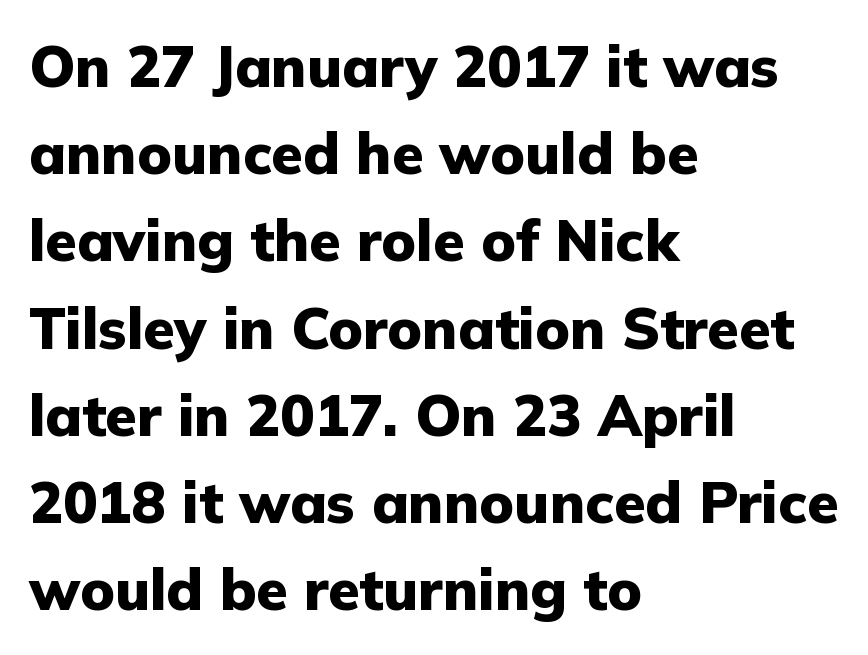
The image shows 57 px heavy sans-serif type, upright; set left-aligned, normal line spacing (1.53x), normal letter spacing, not underlined; low stroke contrast and a medium x-height.
